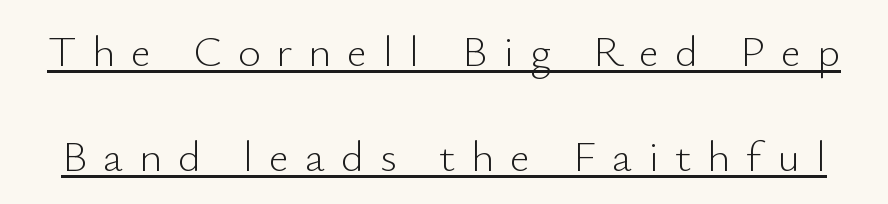
Q: Is the text bold? A: No.
Q: Is the text italic (slanted)? A: No, it is upright.
Q: Is the typeface a serif or a sans-serif typeface? A: Sans-serif.
Q: Is the text underlined? A: Yes.
Q: Is the spacing between letters normal or unusually wide? A: Unusually wide.
Q: Is the spacing between lines tight, normal or loose? A: Loose.
Q: Width (condensed, normal, or wide)? A: Normal.
Q: Stroke contrast? A: Low.
Q: x-height? A: Small.
Q: Monospaced? A: No.
